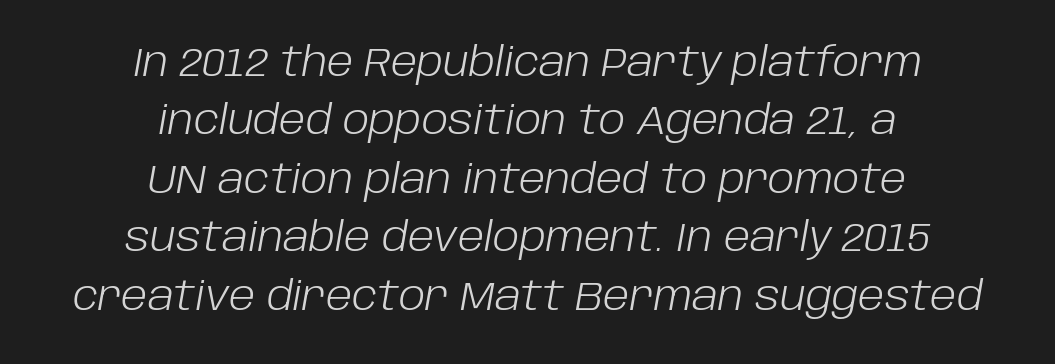
{"italic": "yes", "lean": "right", "slant_degrees": 10, "bold": "no", "weight": "light", "width": "normal", "stroke_contrast": "low", "x_height": "large", "monospaced": "no", "underline": "no", "align": "center", "line_spacing": "normal", "line_spacing_ratio": 1.46, "letter_spacing": "normal", "letter_spacing_em": 0.0, "glyph_px": 40}
